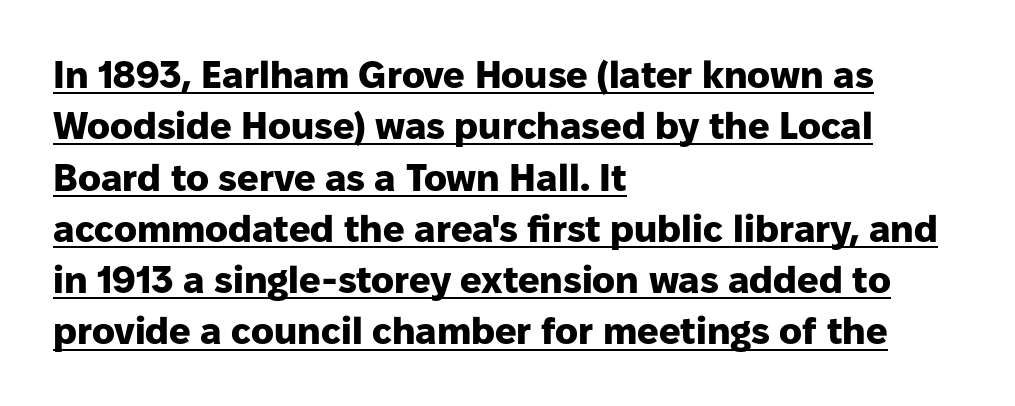
Quick note: not italic, upright. Observe the absence of serifs on each vertical stroke in this sample. Character widths vary here, with narrow letters taking less room than wide ones. Notice how descenders clear the ascenders below comfortably — that's standard leading. I'd describe the lettering as bold — thick and assertive. The rendered words wear a rule along their underside.
